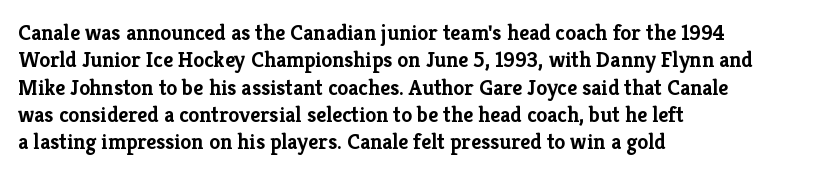
Chunky letters — that's bold for sure. Caption: standard tracking, unaltered. Descenders are the only things crossing below the line. Typeset ragged right — the left edge is the straight one. The letters stand upright; this is a roman face.
